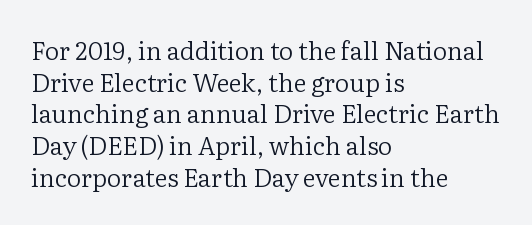
The characters are drawn with everyday or finer stroke widths. The string is rendered with underlining switched off. Leading matches the norm, producing a regular column. This sample uses plain, unmodified letter spacing.
